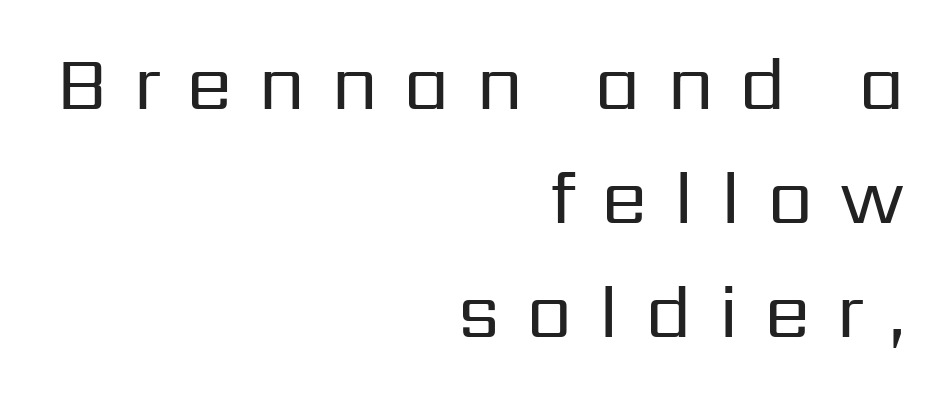
{"serif": "no", "italic": "no", "bold": "no", "weight": "regular", "width": "normal", "stroke_contrast": "low", "x_height": "medium", "monospaced": "no", "underline": "no", "align": "right", "line_spacing": "normal", "line_spacing_ratio": 1.52, "letter_spacing": "wide", "letter_spacing_em": 0.34, "glyph_px": 75}
